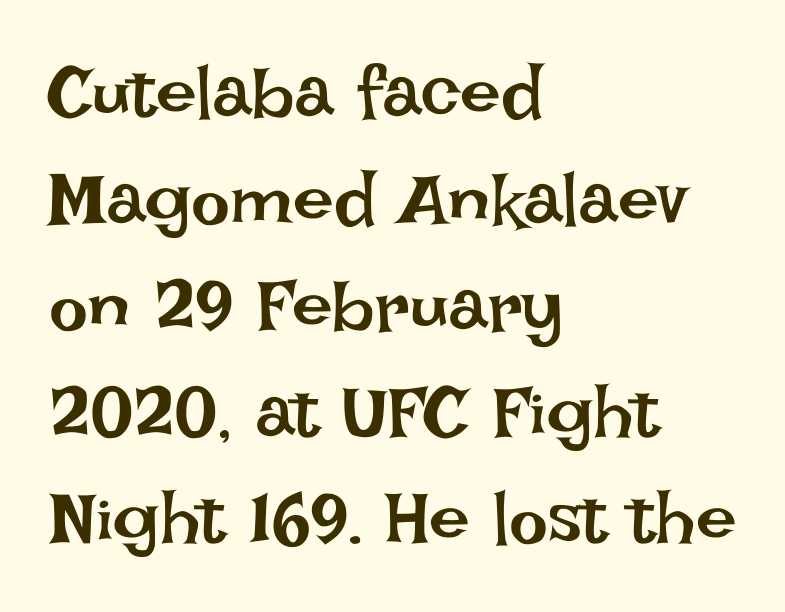
Q: Is the text bold? A: No.
Q: Is the text italic (slanted)? A: No, it is upright.
Q: Is the text underlined? A: No.
Q: How is the paragraph aligned? A: Left-aligned.
Q: Is the spacing between letters normal or unusually wide? A: Normal.
Q: Is the spacing between lines tight, normal or loose? A: Normal.
Q: Width (condensed, normal, or wide)? A: Normal.
Q: Stroke contrast? A: Low.
Q: x-height? A: Large.
Q: Monospaced? A: No.
